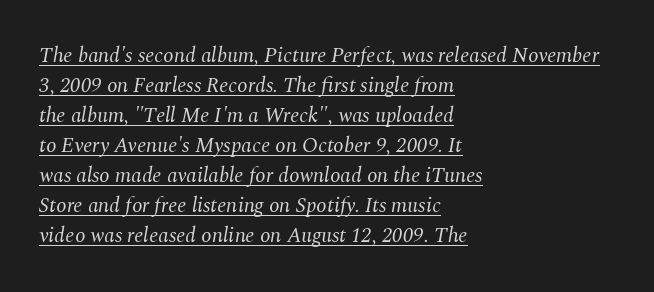
{"italic": "yes", "lean": "right", "slant_degrees": 10, "bold": "no", "underline": "yes", "align": "left", "line_spacing": "normal", "line_spacing_ratio": 1.43, "letter_spacing": "normal", "letter_spacing_em": 0.0, "glyph_px": 21}
